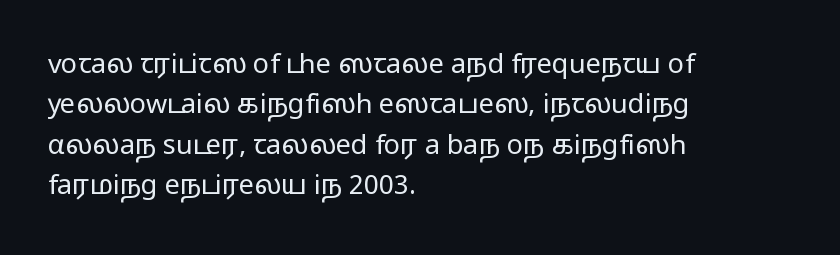
{"italic": "no", "bold": "no", "underline": "no", "align": "left", "line_spacing": "normal", "line_spacing_ratio": 1.5, "letter_spacing": "normal", "letter_spacing_em": 0.0, "glyph_px": 27}
